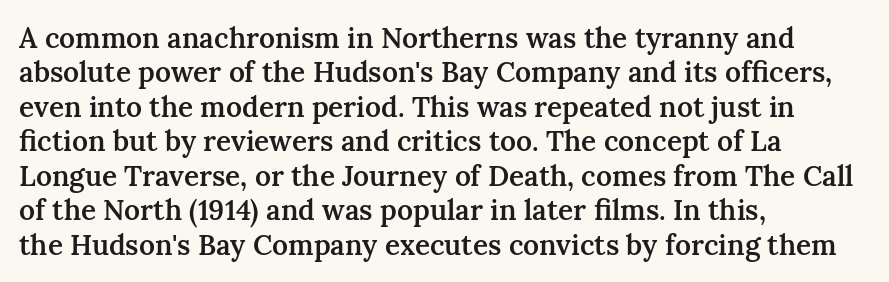
The image shows 28 px semibold serif type, upright; set left-aligned, line spacing 1.23x, normal letter spacing, not underlined; medium stroke contrast and a medium x-height.
